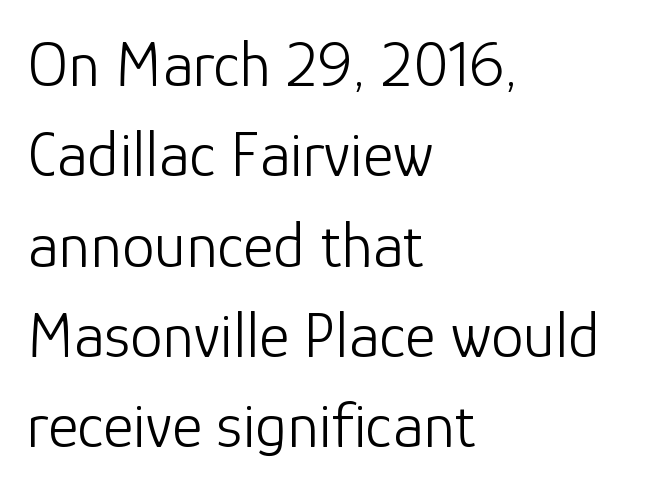
These lines are rendered in a variable-pitch font. Line spacing here is normal. Caption: face not bold, strokes unweighted. Students, note that the glyphs here touch the page at normal intervals. The text was rendered using a sans face with plain stroke endings. In CSS terms this would be text-align: left.
